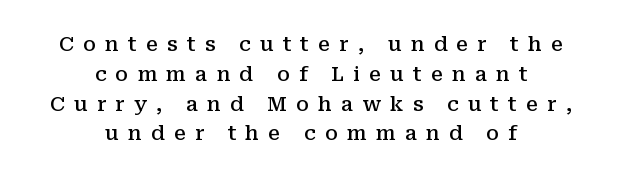
Lines of text with bare space underneath. What weight is shown? A semibold, between regular and bold. Compared with typical paragraphs, the rows here are spaced about the same. The letters stand straight up with perfectly vertical stems. Each line is balanced around a shared central axis.
